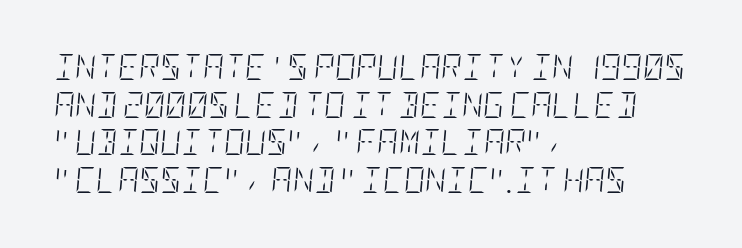
The image shows 26 px text type, italic (leaning right); set left-aligned, normal line spacing (1.45x), normal letter spacing, not underlined.
